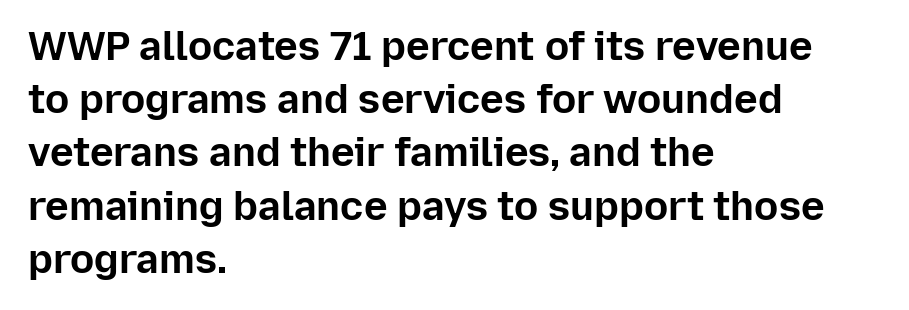
{"serif": "no", "italic": "no", "bold": "yes", "weight": "bold", "width": "normal", "stroke_contrast": "low", "x_height": "medium", "monospaced": "no", "underline": "no", "align": "left", "line_spacing": "normal", "line_spacing_ratio": 1.33, "letter_spacing": "normal", "letter_spacing_em": 0.0, "glyph_px": 40}
